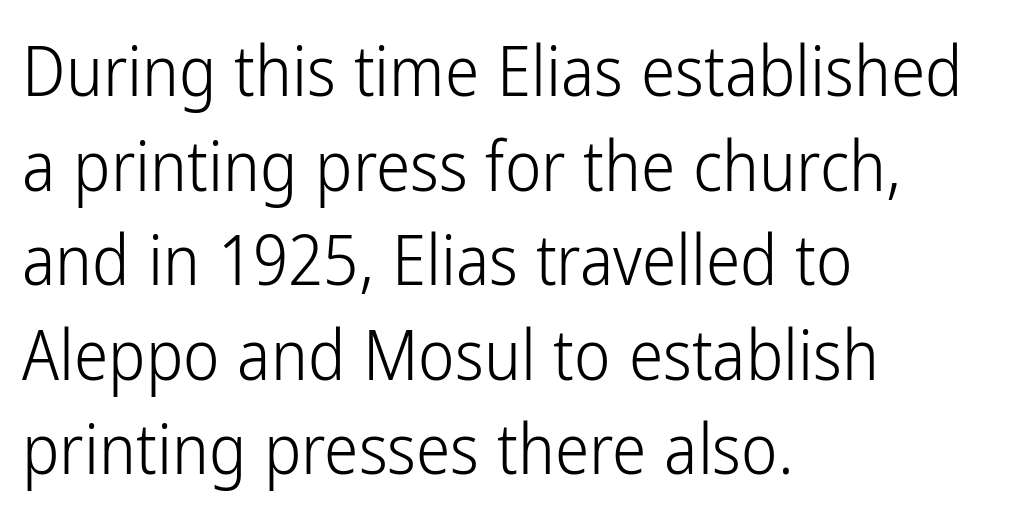
Compared with a typical body face, this is equally light or lighter still. Upright lettering throughout. Each letter keeps its own natural width here, so spacing adapts to shape. Words float on clear page, feet unadorned. The passage shown stacks its lines at a standard gap. Look at the tracking — it's just the regular setting, nothing added.
